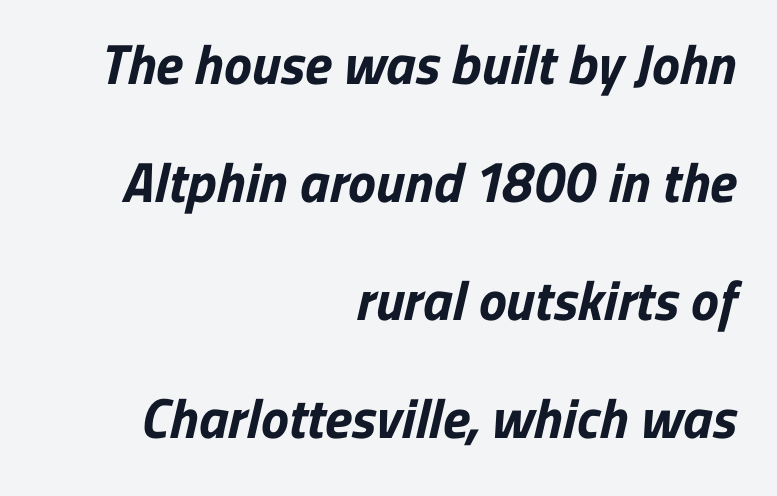
{"serif": "no", "bold": "yes", "weight": "bold", "width": "normal", "stroke_contrast": "low", "x_height": "medium", "monospaced": "no", "underline": "no", "align": "right", "line_spacing": "loose", "line_spacing_ratio": 2.11, "letter_spacing": "normal", "letter_spacing_em": 0.0, "glyph_px": 56}
